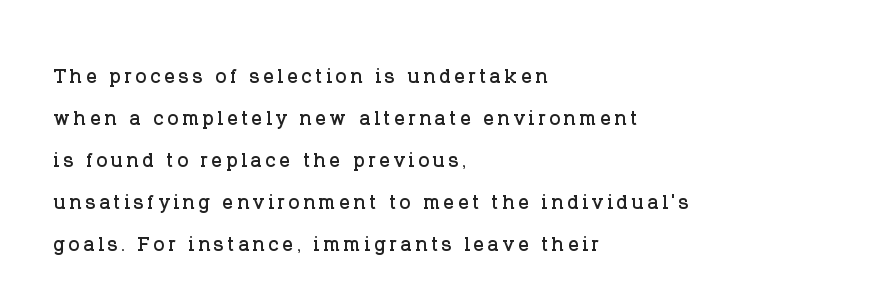
{"italic": "no", "underline": "no", "align": "left", "line_spacing": "normal", "line_spacing_ratio": 1.56, "glyph_px": 27}
